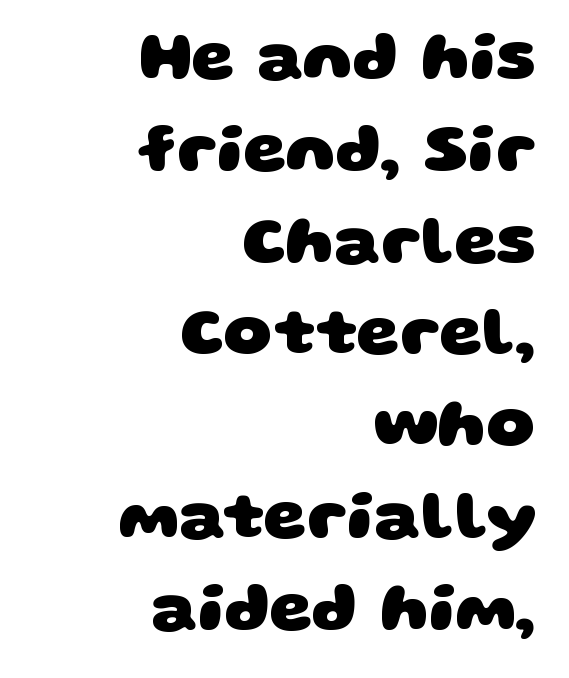
The image shows 68 px heavy, wide sans-serif type; set right-aligned, normal line spacing (1.35x), normal letter spacing, not underlined; low stroke contrast and a large x-height.
